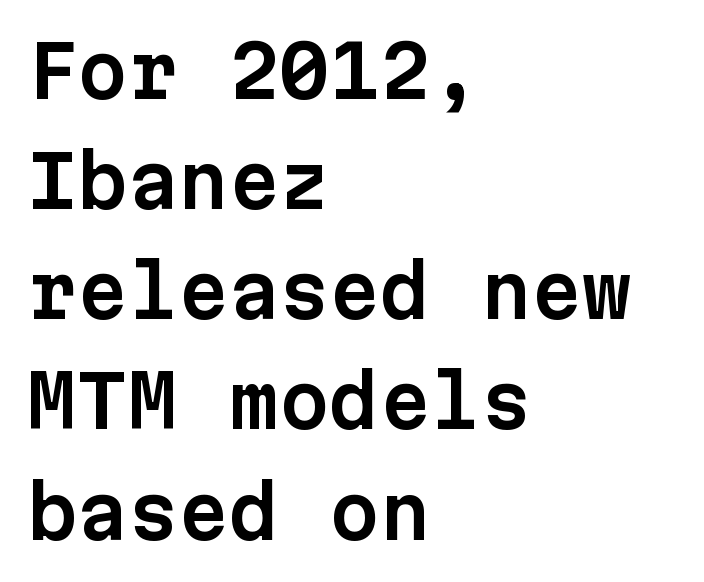
Q: Is the text italic (slanted)? A: No, it is upright.
Q: Is the typeface a serif or a sans-serif typeface? A: Sans-serif.
Q: Is the text underlined? A: No.
Q: How is the paragraph aligned? A: Left-aligned.
Q: Is the spacing between letters normal or unusually wide? A: Normal.
Q: Is the spacing between lines tight, normal or loose? A: Normal.
Q: Width (condensed, normal, or wide)? A: Normal.
Q: Stroke contrast? A: Low.
Q: x-height? A: Medium.
Q: Monospaced? A: Yes.
